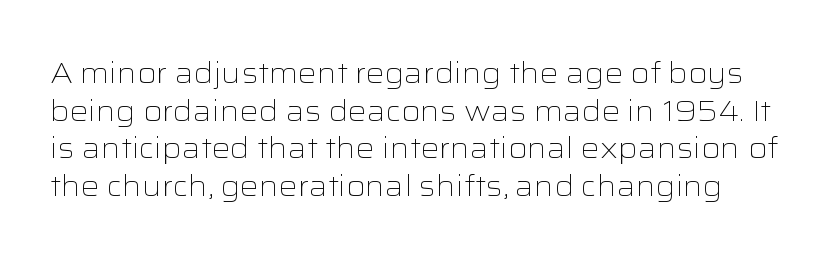
The tracking reads as untouched default to a designer's eye. The passage shown is typed in a proportional face where columns would drift. Plain, unruled lines of type. The font is comparable to plain body text, perhaps lighter. Each letter's strokes conclude bluntly, with no projecting serifs. Normally led — the rows are evenly, conventionally spaced.
